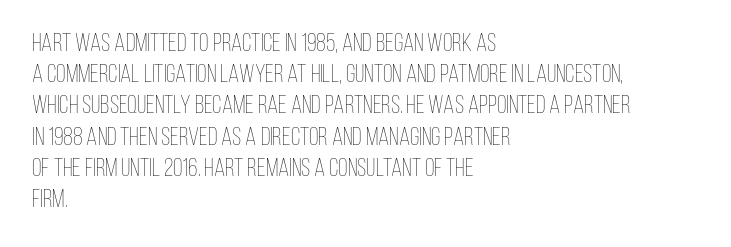
Q: Is the text bold? A: No.
Q: Is the text italic (slanted)? A: No, it is upright.
Q: Is the text underlined? A: No.
Q: How is the paragraph aligned? A: Left-aligned.
Q: Is the spacing between letters normal or unusually wide? A: Normal.
Q: Is the spacing between lines tight, normal or loose? A: Normal.
